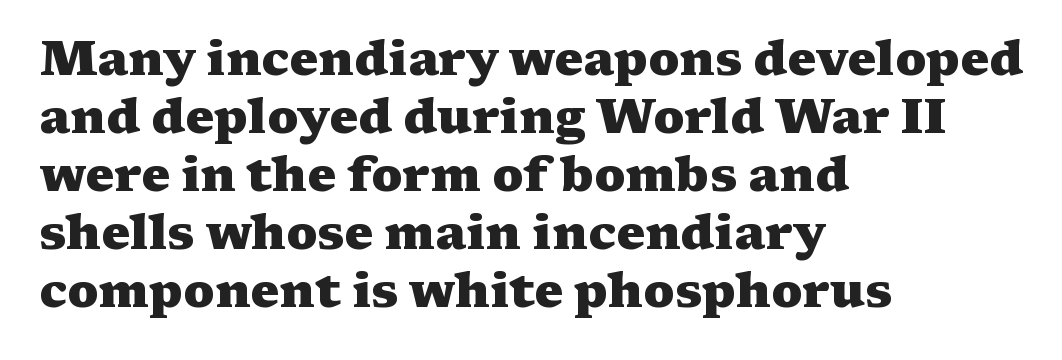
Q: Is the text bold? A: Yes.
Q: Is the text italic (slanted)? A: No, it is upright.
Q: Is the typeface a serif or a sans-serif typeface? A: Serif.
Q: Is the text underlined? A: No.
Q: How is the paragraph aligned? A: Left-aligned.
Q: Is the spacing between letters normal or unusually wide? A: Normal.
Q: Width (condensed, normal, or wide)? A: Wide.
Q: Stroke contrast? A: Medium.
Q: x-height? A: Medium.
Q: Monospaced? A: No.
